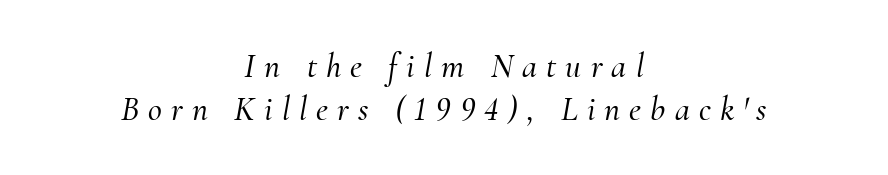
{"serif": "yes", "italic": "yes", "lean": "right", "slant_degrees": 10, "width": "normal", "stroke_contrast": "medium", "x_height": "small", "monospaced": "no", "underline": "no", "align": "center", "line_spacing": "normal", "line_spacing_ratio": 1.26, "letter_spacing": "wide", "letter_spacing_em": 0.27, "glyph_px": 34}
